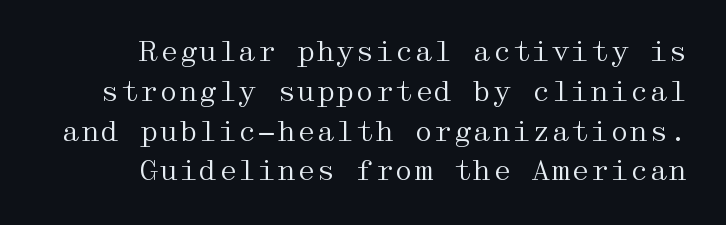
The image shows 28 px regular-weight, wide serif type, upright; set right-aligned, normal line spacing (1.42x), normal letter spacing, not underlined; medium stroke contrast and a medium x-height.
